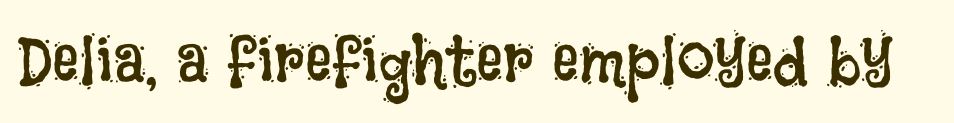
Decoration check: the copy has no underline. The line texture is even and compact thanks to regular tracking. The passage shown is not bold in any degree. Designer's note — italics off, roman on.
